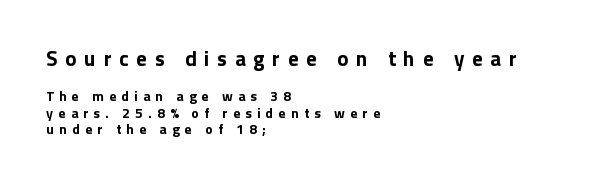
Q: Is the text bold? A: Yes.
Q: Is the text italic (slanted)? A: No, it is upright.
Q: Is the text underlined? A: No.
Q: How is the paragraph aligned? A: Left-aligned.
Q: Is the spacing between letters normal or unusually wide? A: Unusually wide.
Q: Which block of text is set in a larger size, the first (top) or the second (bottom)? A: The first (top) one.
